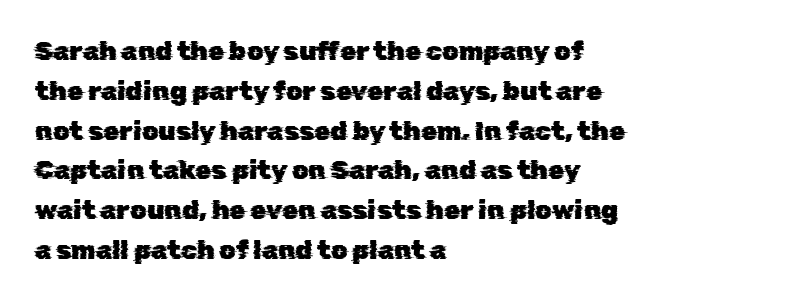
{"underline": "no", "align": "left", "line_spacing": "normal", "line_spacing_ratio": 1.53, "letter_spacing": "normal", "letter_spacing_em": 0.0, "glyph_px": 26}
